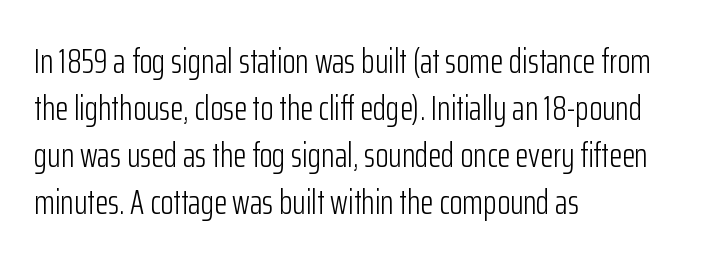
The image shows 34 px light, condensed sans-serif type, upright; set left-aligned, normal line spacing (1.38x), normal letter spacing, not underlined; low stroke contrast and a medium x-height.
